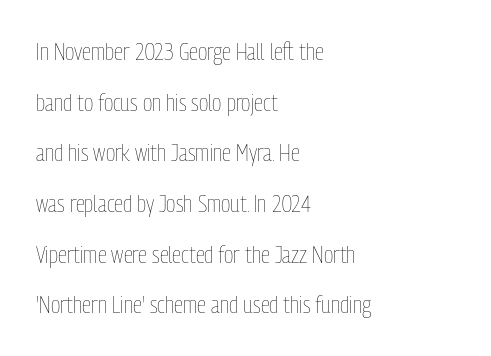
Q: Is the text bold? A: No.
Q: Is the text italic (slanted)? A: No, it is upright.
Q: Is the text underlined? A: No.
Q: How is the paragraph aligned? A: Left-aligned.
Q: Is the spacing between letters normal or unusually wide? A: Normal.
Q: Is the spacing between lines tight, normal or loose? A: Loose.
